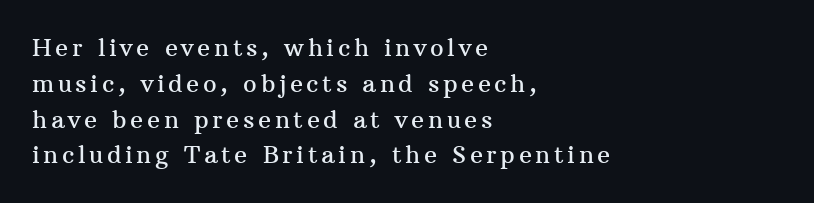
{"italic": "no", "underline": "no", "align": "left", "line_spacing": "normal", "line_spacing_ratio": 1.49, "glyph_px": 24}
